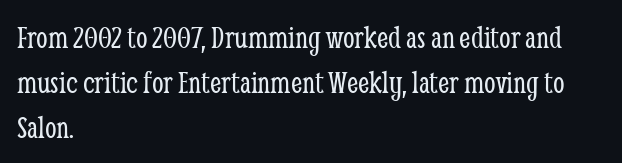
Caption: standard tracking, unaltered. Descenders are the only things crossing below the line. In terms of letterform style, serifs are clearly present. Nothing heavy about these letters — not bold at all. The ragged edge is on the right, which tells us the setting is flush left.
